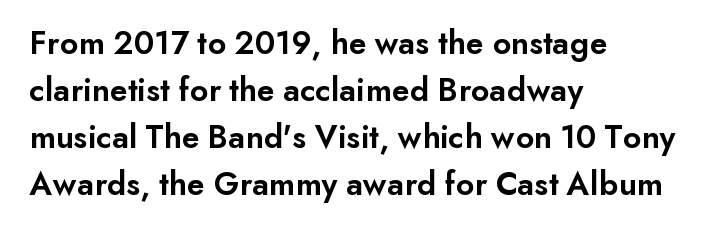
Q: Is the text bold? A: Semi-bold.
Q: Is the text italic (slanted)? A: No, it is upright.
Q: Is the typeface a serif or a sans-serif typeface? A: Sans-serif.
Q: Is the text underlined? A: No.
Q: How is the paragraph aligned? A: Left-aligned.
Q: Is the spacing between letters normal or unusually wide? A: Normal.
Q: Is the spacing between lines tight, normal or loose? A: Normal.
Q: Width (condensed, normal, or wide)? A: Normal.
Q: Stroke contrast? A: Low.
Q: x-height? A: Small.
Q: Monospaced? A: No.
